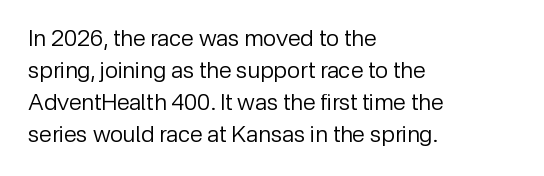
Q: Is the text bold? A: No.
Q: Is the text italic (slanted)? A: No, it is upright.
Q: Is the text underlined? A: No.
Q: How is the paragraph aligned? A: Left-aligned.
Q: Is the spacing between letters normal or unusually wide? A: Normal.
Q: Is the spacing between lines tight, normal or loose? A: Normal.
